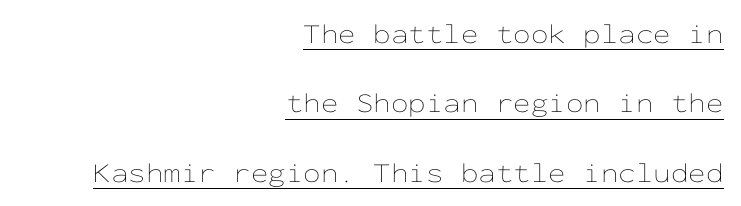
Q: Is the text bold? A: No.
Q: Is the text italic (slanted)? A: No, it is upright.
Q: Is the text underlined? A: Yes.
Q: How is the paragraph aligned? A: Right-aligned.
Q: Is the spacing between letters normal or unusually wide? A: Normal.
Q: Is the spacing between lines tight, normal or loose? A: Loose.
Q: Width (condensed, normal, or wide)? A: Wide.
Q: Stroke contrast? A: Low.
Q: x-height? A: Medium.
Q: Monospaced? A: Yes.
